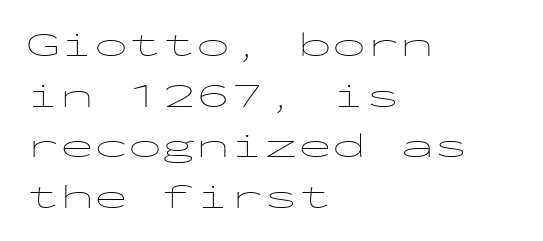
{"serif": "no", "italic": "no", "bold": "no", "weight": "thin", "width": "wide", "stroke_contrast": "low", "x_height": "medium", "monospaced": "yes", "underline": "no", "align": "left", "line_spacing": "normal", "line_spacing_ratio": 1.49, "letter_spacing": "normal", "letter_spacing_em": 0.0, "glyph_px": 34}
